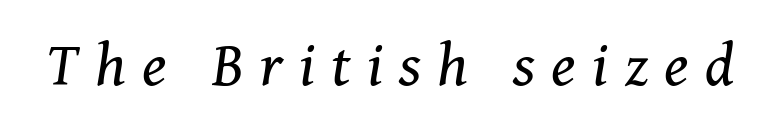
The image shows 61 px regular-weight serif type, italic (leaning right); set unusually wide letter spacing (+0.27 em), not underlined; medium stroke contrast and a medium x-height.
